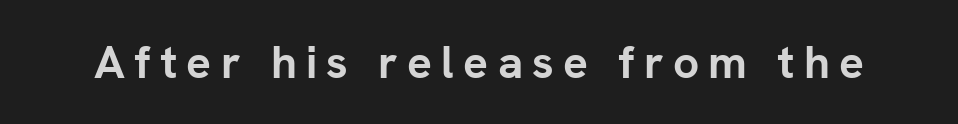
{"serif": "no", "italic": "no", "bold": "yes", "weight": "semibold", "width": "normal", "stroke_contrast": "low", "x_height": "medium", "monospaced": "no", "underline": "no", "letter_spacing": "wide", "letter_spacing_em": 0.2, "glyph_px": 46}
